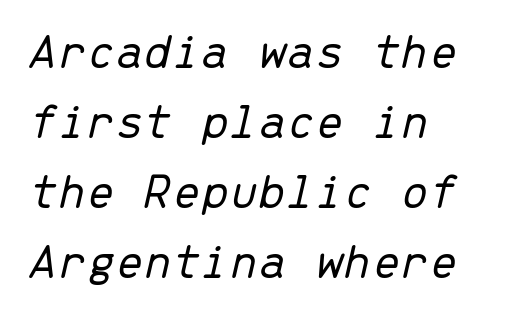
Q: Is the text bold? A: No.
Q: Is the text italic (slanted)? A: Yes, it leans right by about 13 degrees.
Q: Is the text underlined? A: No.
Q: How is the paragraph aligned? A: Left-aligned.
Q: Is the spacing between letters normal or unusually wide? A: Normal.
Q: Is the spacing between lines tight, normal or loose? A: Normal.
Q: Width (condensed, normal, or wide)? A: Normal.
Q: Stroke contrast? A: Low.
Q: x-height? A: Medium.
Q: Monospaced? A: Yes.
